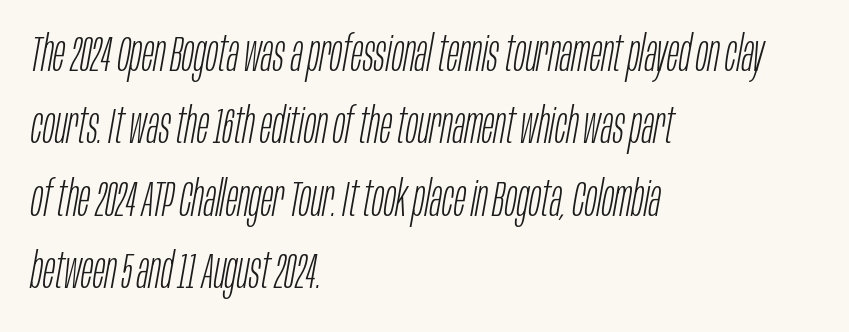
{"italic": "yes", "lean": "right", "slant_degrees": 10, "bold": "no", "weight": "light", "width": "condensed", "stroke_contrast": "low", "x_height": "large", "monospaced": "no", "underline": "no", "align": "left", "line_spacing": "normal", "line_spacing_ratio": 1.45, "letter_spacing": "normal", "letter_spacing_em": 0.0, "glyph_px": 50}
